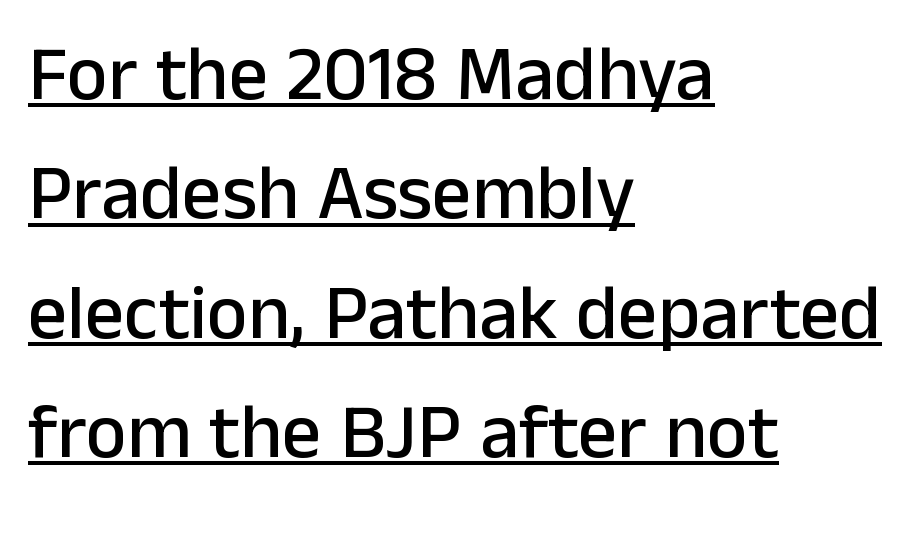
The image shows 78 px sans-serif type, upright; set left-aligned, normal line spacing (1.53x), normal letter spacing, underlined; low stroke contrast and a medium x-height.
